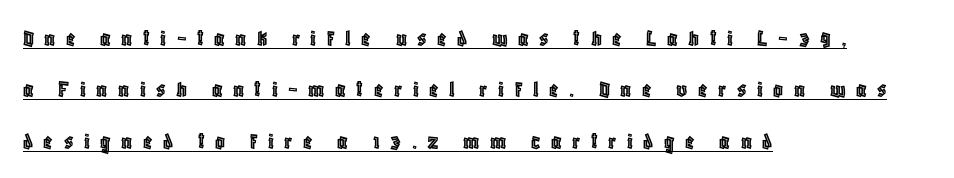
Characters remain perfectly vertical along every line. Does a line run under the words? Yes, clearly. Casual observation: everything's shoved over to the left. Vertically, the passage feels expansive, rows floating well apart. This rendering widens character spacing well past its baseline value.
